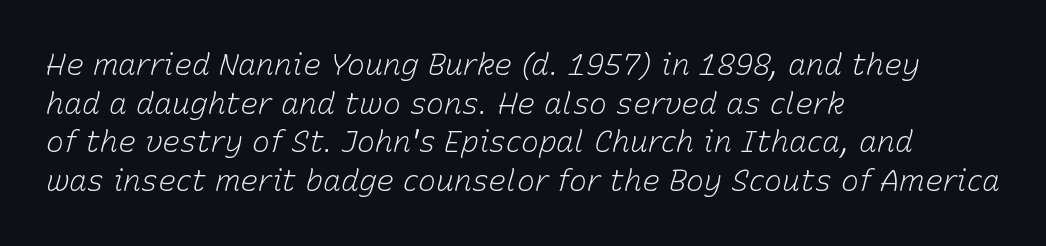
{"italic": "yes", "lean": "right", "slant_degrees": 15, "bold": "no", "weight": "light", "width": "normal", "stroke_contrast": "low", "x_height": "medium", "monospaced": "no", "underline": "no", "align": "left", "line_spacing": "normal", "line_spacing_ratio": 1.29, "letter_spacing": "normal", "letter_spacing_em": 0.0, "glyph_px": 30}
